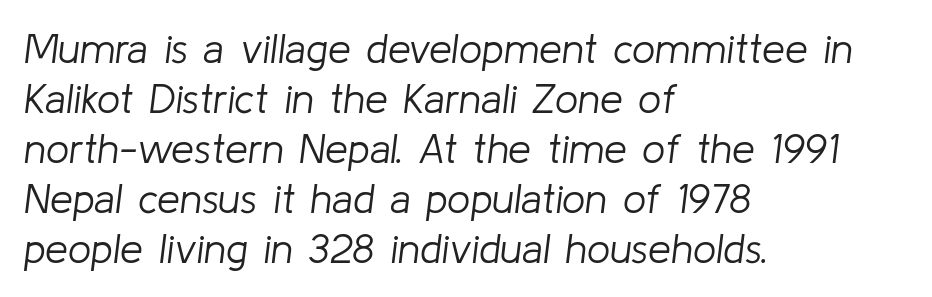
{"italic": "yes", "lean": "right", "slant_degrees": 8, "bold": "no", "weight": "light", "width": "normal", "stroke_contrast": "low", "x_height": "medium", "monospaced": "no", "underline": "no", "align": "left", "line_spacing_ratio": 1.22, "letter_spacing": "normal", "letter_spacing_em": 0.0, "glyph_px": 41}
